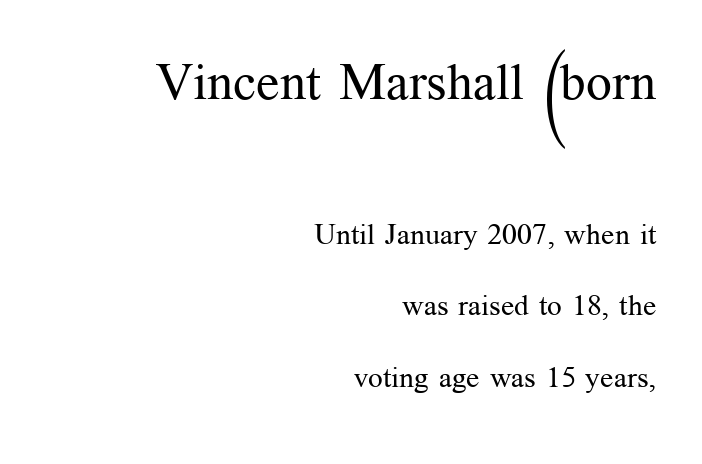
The image shows 51 px regular-weight serif type, upright; set right-aligned, loose line spacing (2.47x), normal letter spacing, not underlined; the first (top) block is 1.76x larger; medium stroke contrast and a medium x-height.
